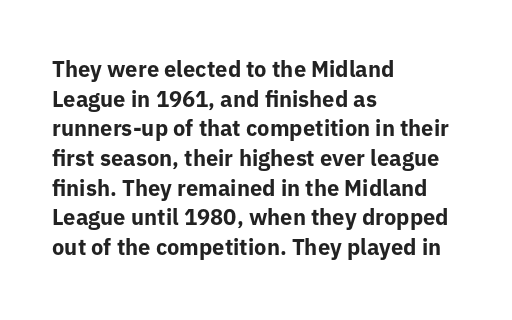
{"italic": "no", "bold": "yes", "underline": "no", "align": "left", "line_spacing": "normal", "line_spacing_ratio": 1.35, "letter_spacing": "normal", "letter_spacing_em": 0.0, "glyph_px": 22}
